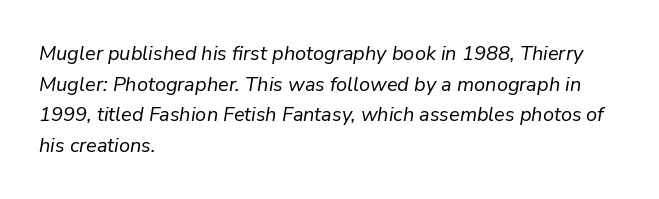
The image shows 20 px text type, italic (leaning right); set left-aligned, normal line spacing (1.53x), normal letter spacing, not underlined.
